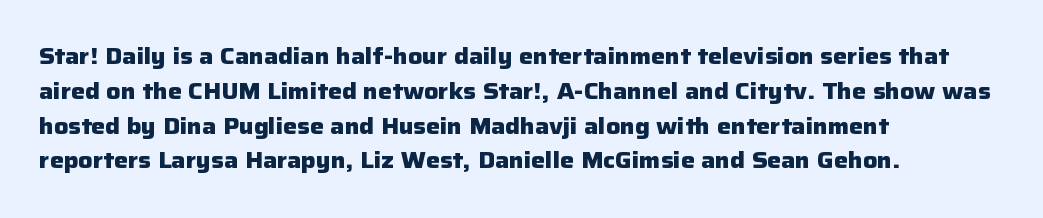
{"italic": "no", "bold": "yes", "underline": "no", "align": "left", "line_spacing": "normal", "line_spacing_ratio": 1.58, "letter_spacing": "normal", "letter_spacing_em": 0.0, "glyph_px": 22}
